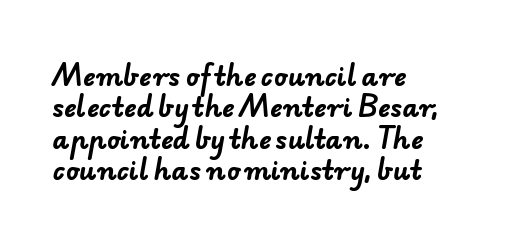
Q: Is the text bold? A: Yes.
Q: Is the text underlined? A: No.
Q: How is the paragraph aligned? A: Left-aligned.
Q: Is the spacing between letters normal or unusually wide? A: Normal.
